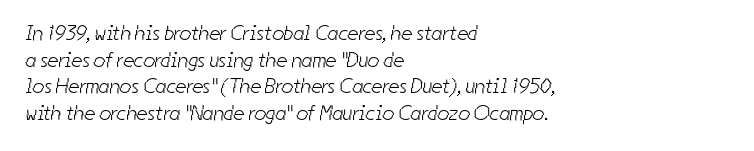
The image shows 21 px text type; set left-aligned, normal line spacing (1.27x), normal letter spacing, not underlined.
